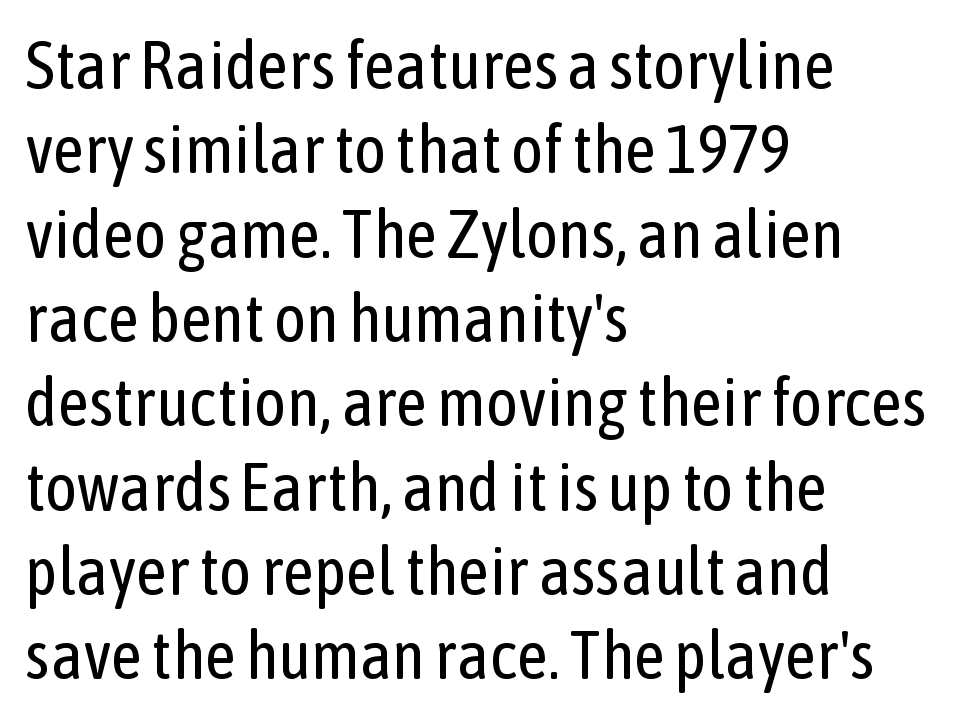
Q: Is the text bold? A: No.
Q: Is the text italic (slanted)? A: No, it is upright.
Q: Is the typeface a serif or a sans-serif typeface? A: Sans-serif.
Q: Is the text underlined? A: No.
Q: How is the paragraph aligned? A: Left-aligned.
Q: Is the spacing between letters normal or unusually wide? A: Normal.
Q: Width (condensed, normal, or wide)? A: Condensed.
Q: Stroke contrast? A: Low.
Q: x-height? A: Medium.
Q: Monospaced? A: No.
